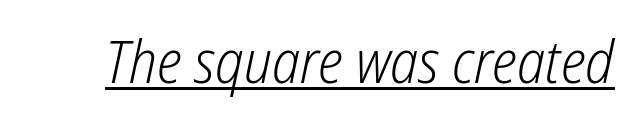
The rendering keeps characters at their native spacing. This rendering features underlined lettering. Would a proofreader flag this as italicized? Yes. The letterforms sit at book weight or below. Proportional: the letters do not fall into vertical columns.
